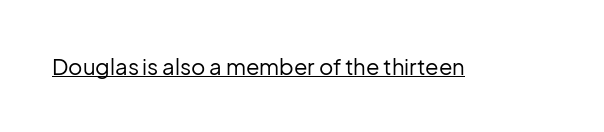
{"italic": "no", "bold": "no", "underline": "yes", "letter_spacing": "normal", "letter_spacing_em": 0.0, "glyph_px": 22}
